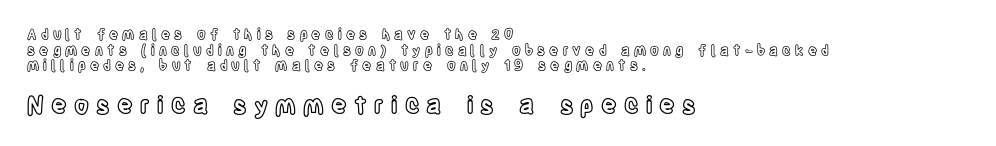
{"italic": "no", "underline": "no", "align": "left", "line_spacing": "tight", "line_spacing_ratio": 1.12, "letter_spacing": "wide", "letter_spacing_em": 0.3, "larger_block": "second", "size_ratio": 1.71, "glyph_px": 24}
